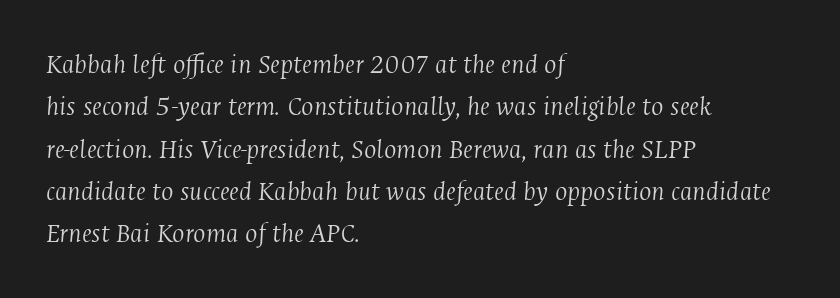
Whoever set this chose a conventional vertical rhythm. Where is the straight margin? On the left. The letters advance in unequal steps, a hallmark of proportional type. A quiet, ordinary-to-light weight characterises the typeface. Unmarked baselines from the first word to the last.
